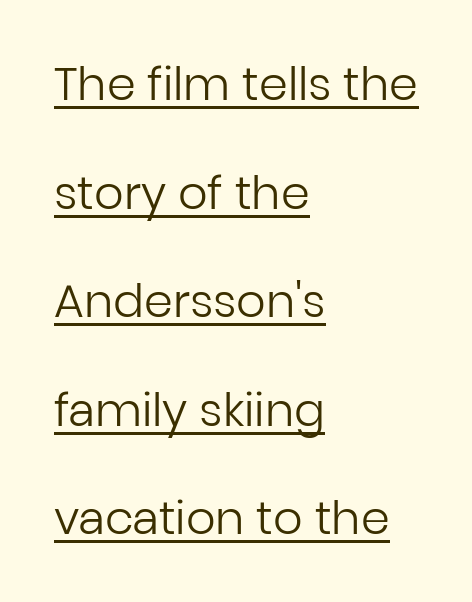
The image shows 46 px regular-weight sans-serif type, upright; set left-aligned, loose line spacing (2.36x), normal letter spacing, underlined; low stroke contrast and a medium x-height.
